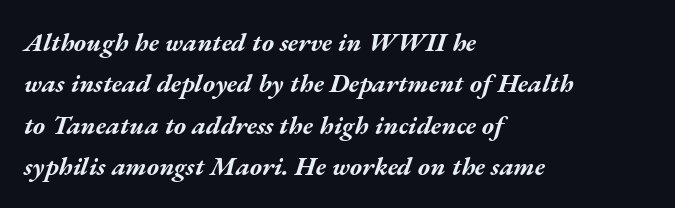
On the weight axis this lands at bold, roughly 700. The line-height multiplier appears to be the usual default. The string is rendered with underlining switched off. The text carries the slant typical of an italic or oblique font. All the whitespace from short lines collects on the right.
